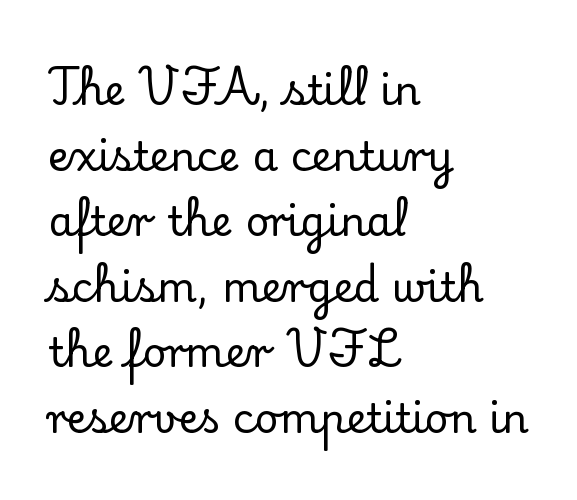
The image shows 41 px serif type, upright; set left-aligned, normal line spacing (1.6x), normal letter spacing, not underlined; low stroke contrast and a small x-height.
